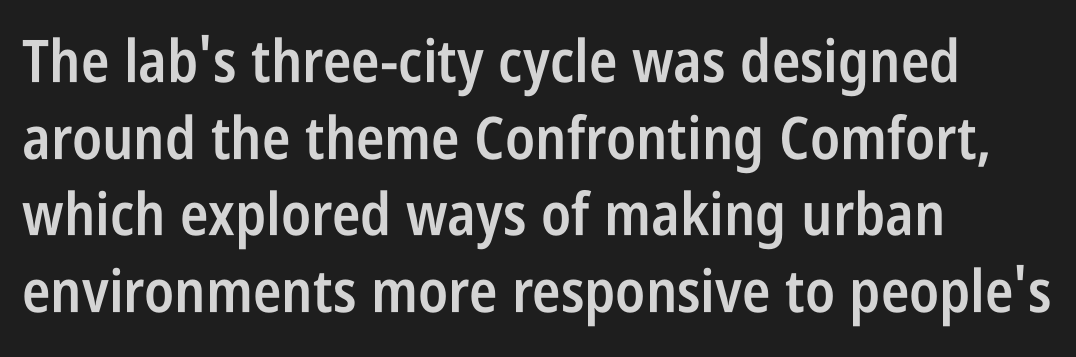
Q: Is the text bold? A: Semi-bold.
Q: Is the text italic (slanted)? A: No, it is upright.
Q: Is the typeface a serif or a sans-serif typeface? A: Sans-serif.
Q: Is the text underlined? A: No.
Q: How is the paragraph aligned? A: Left-aligned.
Q: Is the spacing between letters normal or unusually wide? A: Normal.
Q: Is the spacing between lines tight, normal or loose? A: Normal.
Q: Width (condensed, normal, or wide)? A: Condensed.
Q: Stroke contrast? A: Low.
Q: x-height? A: Large.
Q: Monospaced? A: No.
